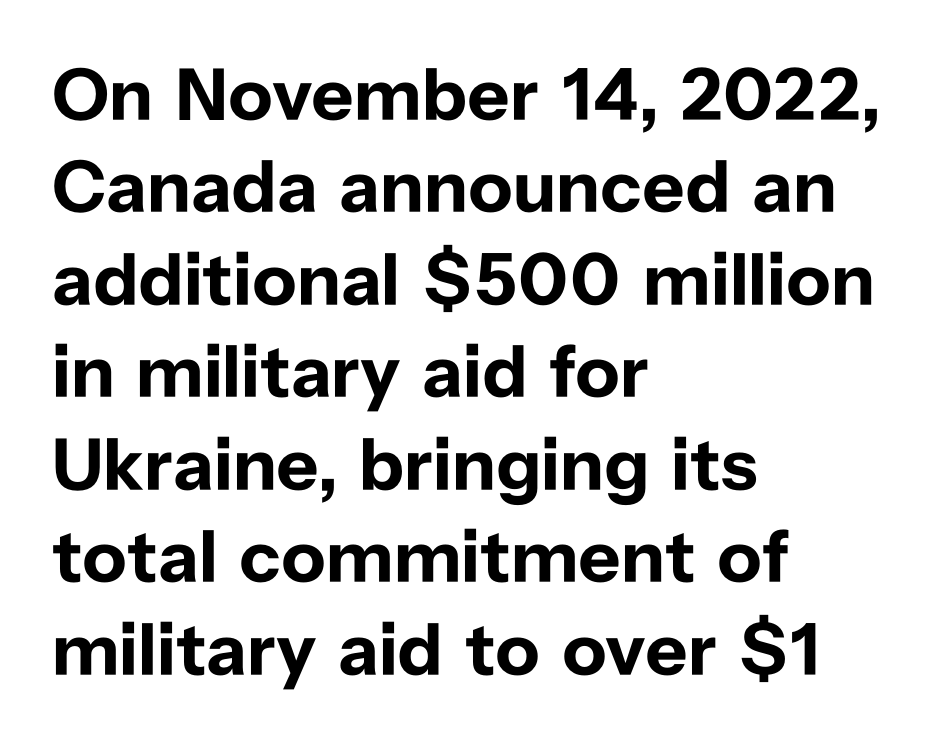
Any mark beneath the type? The region is blank. The text block is weighted toward the left margin, trailing off unevenly rightward. Caption: standard tracking, unaltered. Every letter is thick-stroked: bold, no question.
